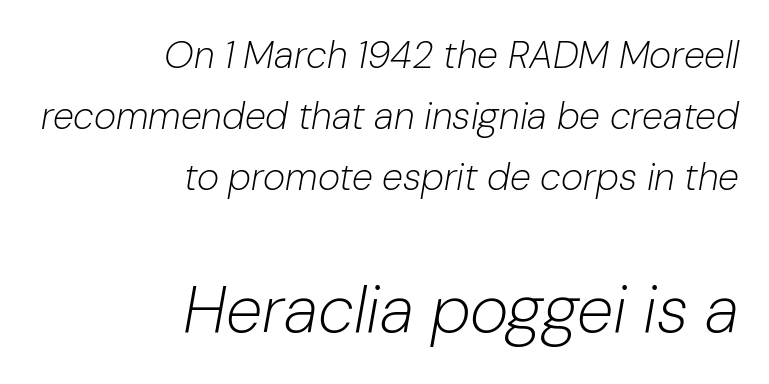
{"italic": "yes", "lean": "right", "slant_degrees": 10, "bold": "no", "weight": "light", "width": "normal", "stroke_contrast": "low", "x_height": "medium", "monospaced": "no", "underline": "no", "align": "right", "line_spacing": "normal", "line_spacing_ratio": 1.61, "letter_spacing": "normal", "letter_spacing_em": 0.0, "larger_block": "second", "size_ratio": 1.74, "glyph_px": 66}
